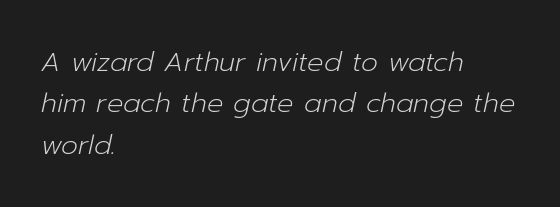
The image shows 27 px text type, italic (leaning right); set left-aligned, normal line spacing (1.53x), normal letter spacing, not underlined.
